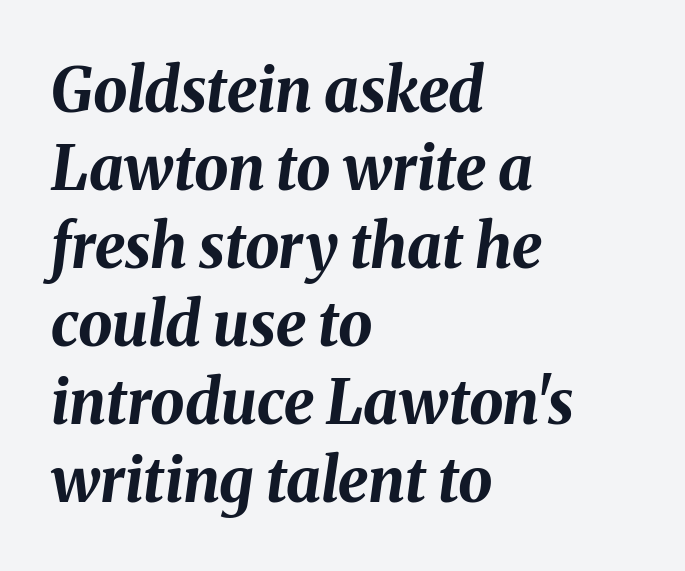
Inter-character spacing is left at the font's built-in metrics. A clean baseline with only descenders dipping below it. Here the designer chose a conventional face with non-uniform glyph widths. Successive baselines arrive at the customary interval.
